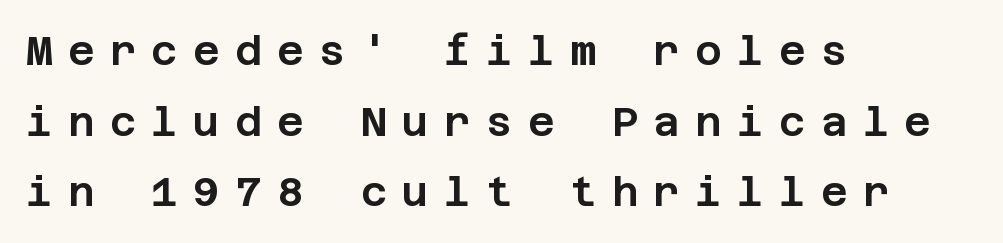
The horizontal fit of the characters is loose and conspicuously gappy. Typographically, this falls in the sans-serif category. The ragged edge is on the right, which tells us the setting is flush left. Tall strokes in this sample are plumb rather than angled. The area under the type is left untouched.
